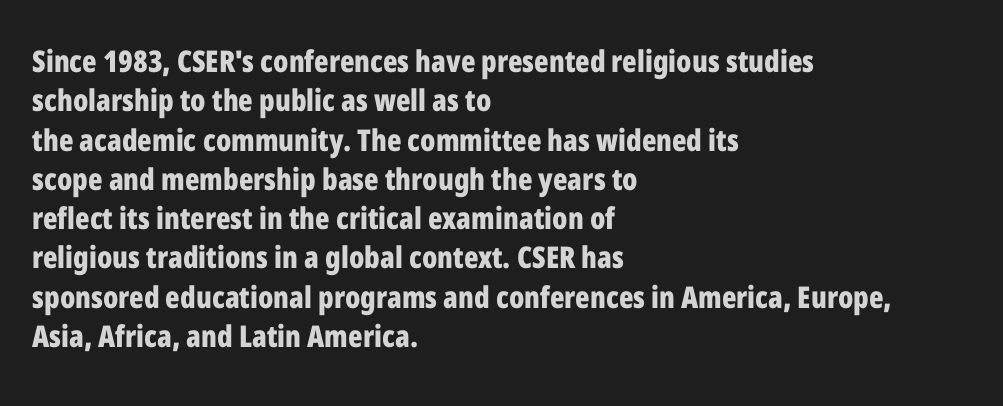
Unlike italic type, these characters show no tilt at all. These lines stack with their left ends in a neat column. Spacing between characters is what you'd get straight out of the box. Looks like regular typesetting: each glyph gets only the width it needs.
